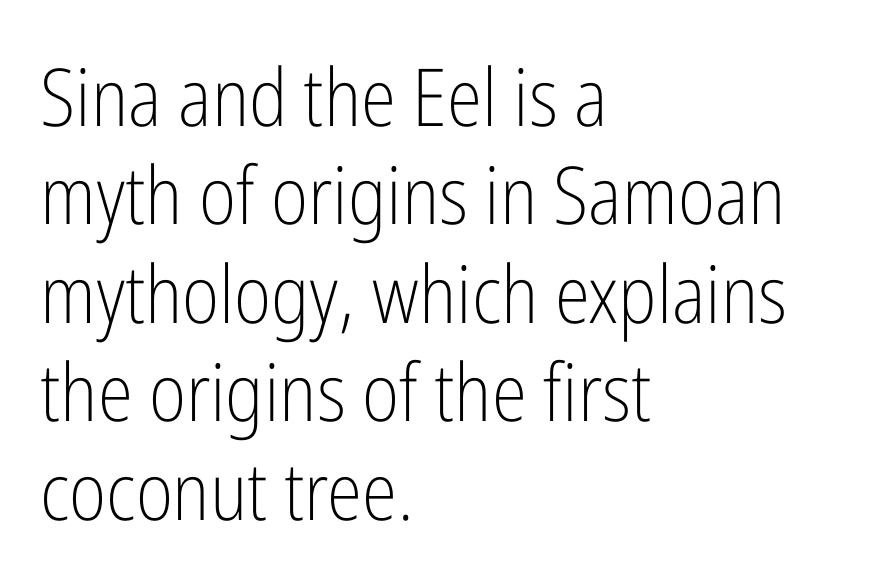
{"serif": "no", "italic": "no", "bold": "no", "weight": "light", "width": "condensed", "stroke_contrast": "low", "x_height": "medium", "monospaced": "no", "underline": "no", "align": "left", "line_spacing_ratio": 1.23, "letter_spacing": "normal", "letter_spacing_em": 0.0, "glyph_px": 80}
